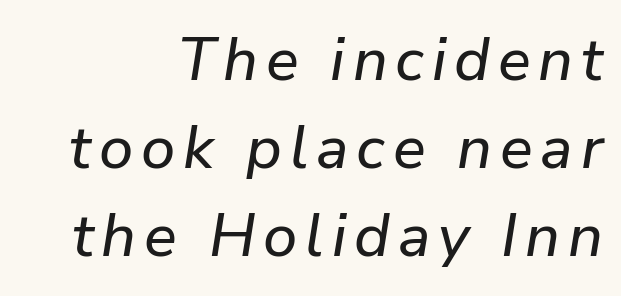
The image shows 61 px text type, italic (leaning right); set right-aligned, normal line spacing (1.44x), not underlined; low stroke contrast and a medium x-height.
